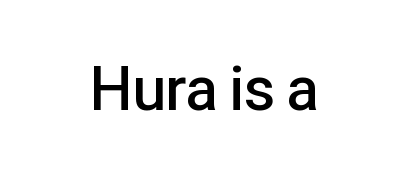
The image shows 61 px semibold sans-serif type, upright; set centered, normal letter spacing, not underlined; low stroke contrast and a medium x-height.
